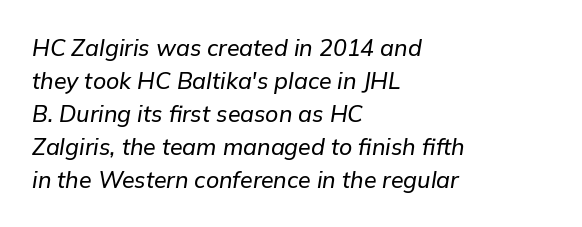
{"italic": "yes", "lean": "right", "slant_degrees": 9, "underline": "no", "align": "left", "line_spacing": "normal", "line_spacing_ratio": 1.44, "letter_spacing": "normal", "letter_spacing_em": 0.0, "glyph_px": 23}
